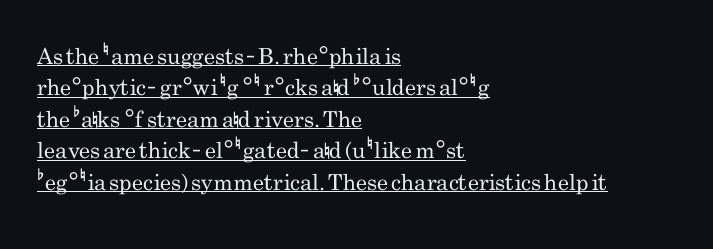
The image shows 22 px text type, upright; set left-aligned, normal line spacing (1.43x), normal letter spacing, underlined.
